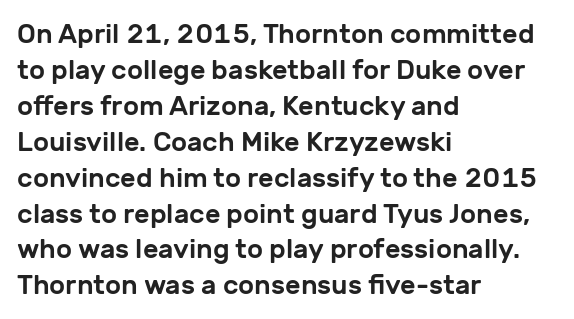
The image shows 27 px text type, upright; set left-aligned, normal line spacing (1.33x), normal letter spacing, not underlined.
